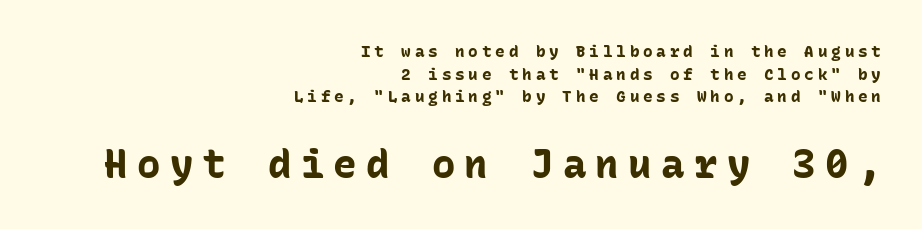
The image shows 39 px bold sans-serif type, upright, monospaced; set right-aligned, normal line spacing (1.41x), unusually wide letter spacing (+0.24 em), not underlined; the second (bottom) block is 2.44x larger; low stroke contrast and a medium x-height.
